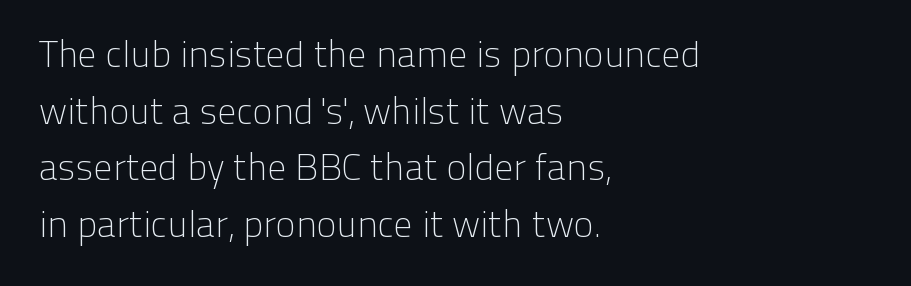
Q: Is the text bold? A: No.
Q: Is the text italic (slanted)? A: No, it is upright.
Q: Is the typeface a serif or a sans-serif typeface? A: Sans-serif.
Q: Is the text underlined? A: No.
Q: How is the paragraph aligned? A: Left-aligned.
Q: Is the spacing between letters normal or unusually wide? A: Normal.
Q: Is the spacing between lines tight, normal or loose? A: Normal.
Q: Width (condensed, normal, or wide)? A: Normal.
Q: Stroke contrast? A: Low.
Q: x-height? A: Medium.
Q: Monospaced? A: No.
